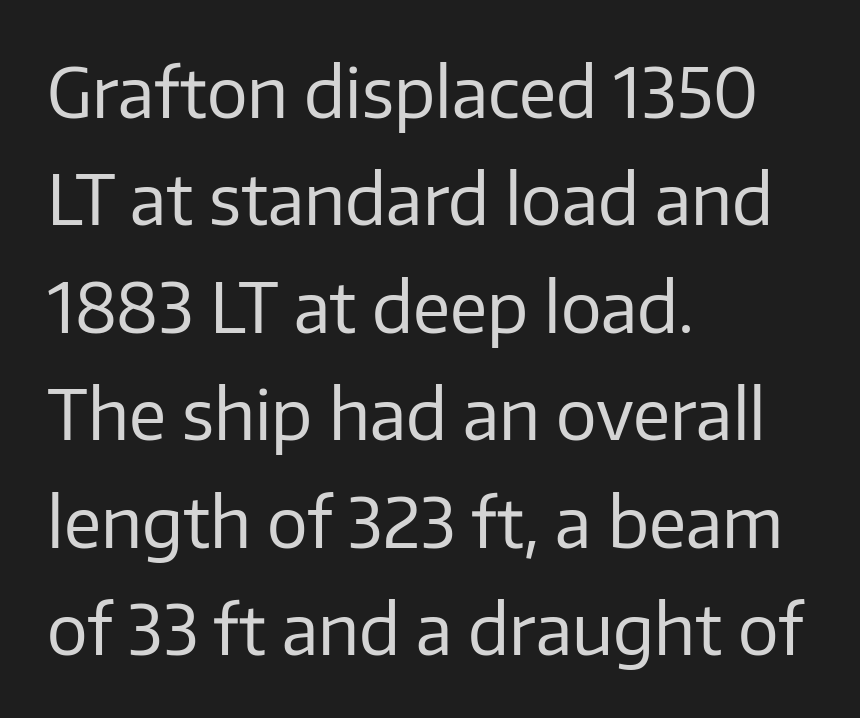
{"serif": "no", "italic": "no", "bold": "no", "weight": "regular", "width": "normal", "stroke_contrast": "low", "x_height": "medium", "monospaced": "no", "underline": "no", "align": "left", "line_spacing": "normal", "line_spacing_ratio": 1.58, "letter_spacing": "normal", "letter_spacing_em": 0.0, "glyph_px": 68}
